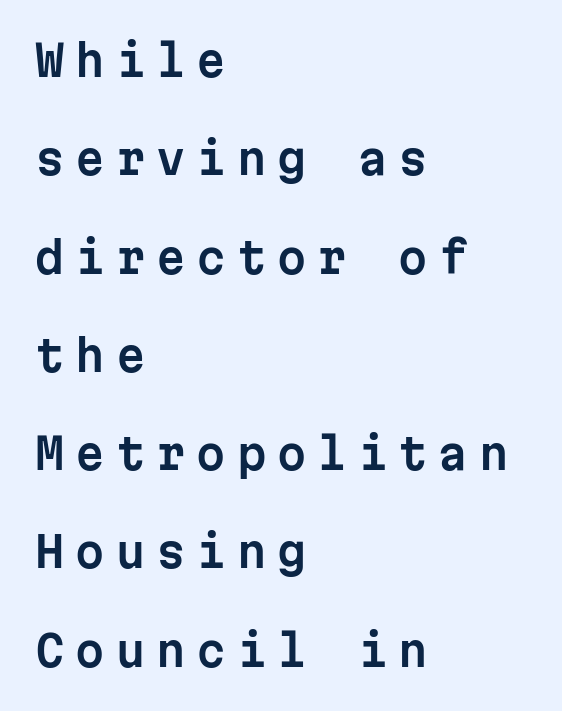
{"serif": "no", "italic": "no", "width": "normal", "stroke_contrast": "low", "x_height": "medium", "monospaced": "yes", "underline": "no", "align": "left", "line_spacing": "loose", "line_spacing_ratio": 2.34, "letter_spacing": "wide", "letter_spacing_em": 0.26, "glyph_px": 42}
